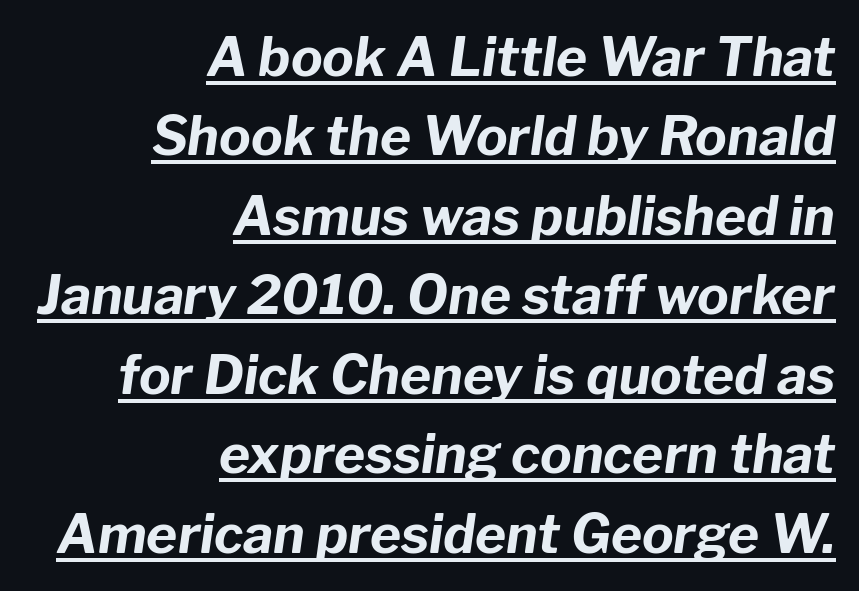
The image shows 53 px bold type, italic (leaning right); set right-aligned, normal line spacing (1.5x), normal letter spacing, underlined; low stroke contrast and a medium x-height.
